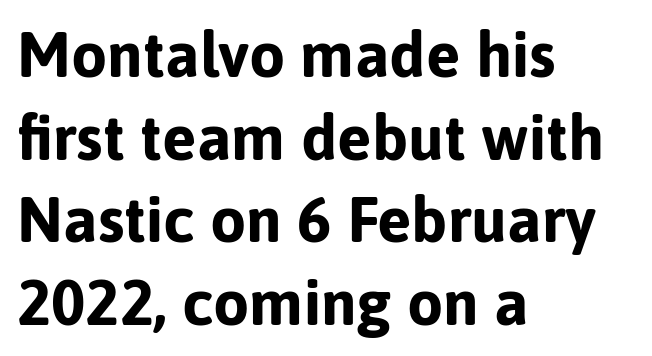
Q: Is the text bold? A: Yes.
Q: Is the text italic (slanted)? A: No, it is upright.
Q: Is the typeface a serif or a sans-serif typeface? A: Sans-serif.
Q: Is the text underlined? A: No.
Q: How is the paragraph aligned? A: Left-aligned.
Q: Is the spacing between letters normal or unusually wide? A: Normal.
Q: Is the spacing between lines tight, normal or loose? A: Normal.
Q: Width (condensed, normal, or wide)? A: Normal.
Q: Stroke contrast? A: Low.
Q: x-height? A: Medium.
Q: Monospaced? A: No.
